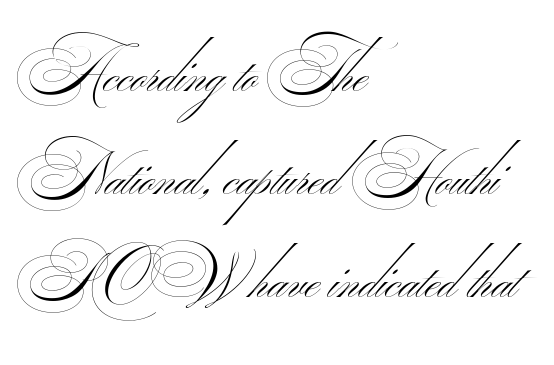
The image shows 62 px thin, wide sans-serif type; set left-aligned, normal line spacing (1.66x), normal letter spacing, not underlined; medium stroke contrast.
